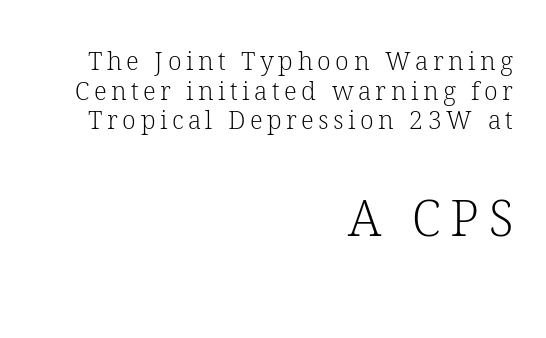
The image shows 50 px light serif type, upright; set right-aligned, line spacing 1.19x, not underlined; the second (bottom) block is 2.0x larger; low stroke contrast and a medium x-height.
